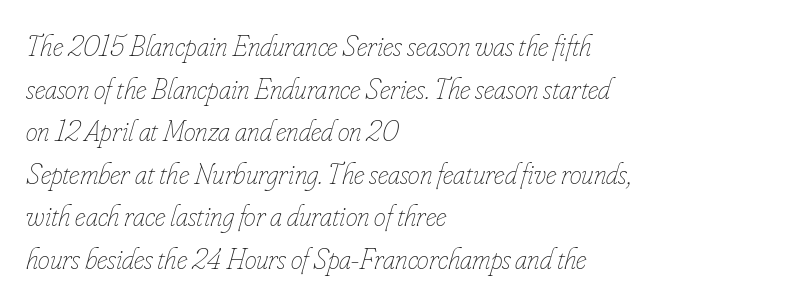
The image shows 30 px thin, condensed type, italic (leaning right); set left-aligned, normal line spacing (1.42x), normal letter spacing, not underlined; low stroke contrast and a small x-height.
